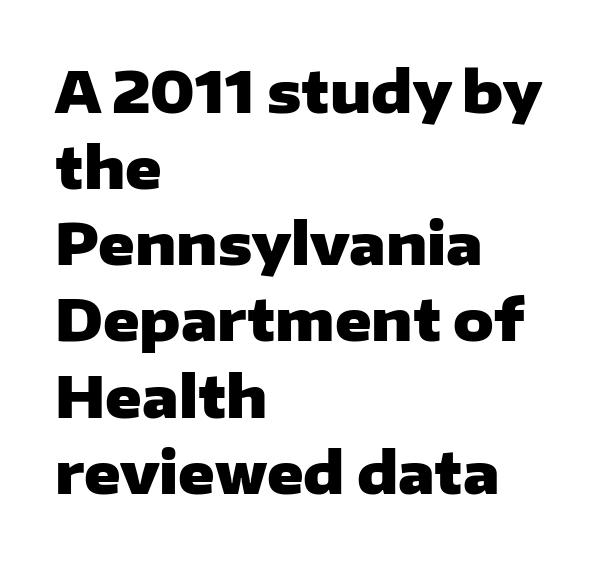
The image shows 56 px heavy, wide sans-serif type, upright; set left-aligned, normal line spacing (1.36x), normal letter spacing, not underlined; low stroke contrast and a medium x-height.
